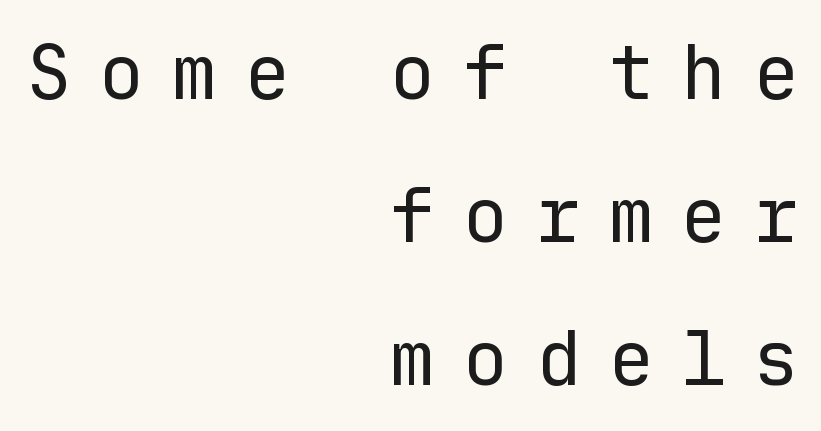
{"serif": "no", "italic": "no", "bold": "no", "weight": "regular", "width": "normal", "stroke_contrast": "low", "x_height": "medium", "monospaced": "yes", "underline": "no", "align": "right", "line_spacing": "loose", "line_spacing_ratio": 1.91, "letter_spacing": "wide", "letter_spacing_em": 0.37, "glyph_px": 75}
